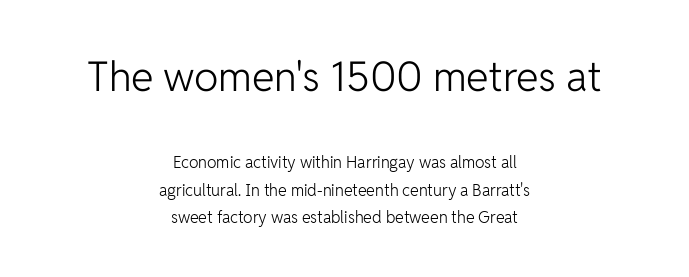
The image shows 41 px light sans-serif type, upright; set centered, normal line spacing (1.7x), normal letter spacing, not underlined; the first (top) block is 2.56x larger; low stroke contrast and a medium x-height.
